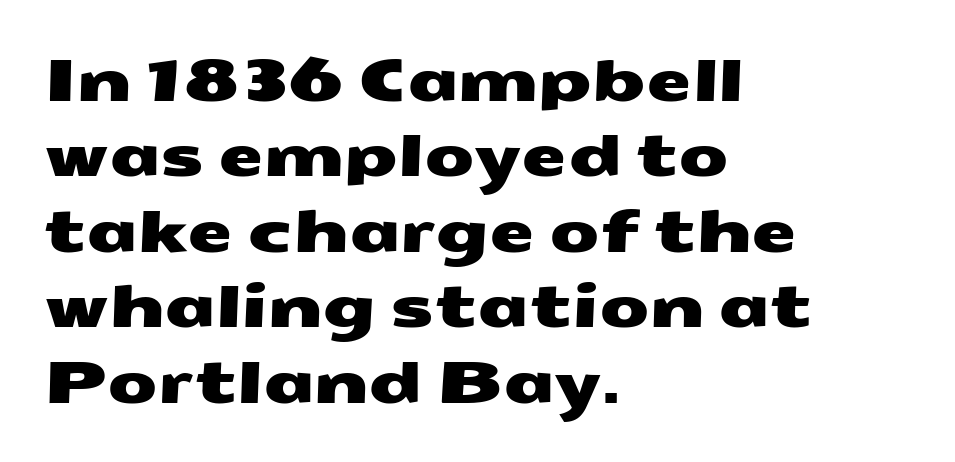
Q: Is the typeface a serif or a sans-serif typeface? A: Sans-serif.
Q: Is the text underlined? A: No.
Q: How is the paragraph aligned? A: Left-aligned.
Q: Is the spacing between letters normal or unusually wide? A: Normal.
Q: Is the spacing between lines tight, normal or loose? A: Normal.
Q: Width (condensed, normal, or wide)? A: Wide.
Q: Stroke contrast? A: Medium.
Q: x-height? A: Medium.
Q: Monospaced? A: No.
